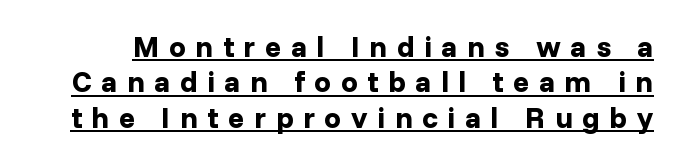
Q: Is the text bold? A: Yes.
Q: Is the text italic (slanted)? A: No, it is upright.
Q: Is the typeface a serif or a sans-serif typeface? A: Sans-serif.
Q: Is the text underlined? A: Yes.
Q: Is the spacing between letters normal or unusually wide? A: Unusually wide.
Q: Width (condensed, normal, or wide)? A: Normal.
Q: Stroke contrast? A: Low.
Q: x-height? A: Medium.
Q: Monospaced? A: No.
